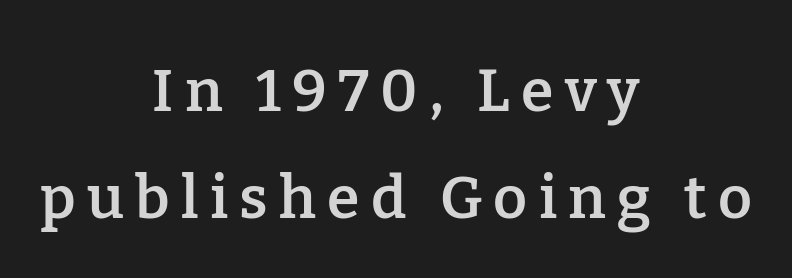
Q: Is the text bold? A: Semi-bold.
Q: Is the text italic (slanted)? A: No, it is upright.
Q: Is the typeface a serif or a sans-serif typeface? A: Serif.
Q: Is the text underlined? A: No.
Q: How is the paragraph aligned? A: Centered.
Q: Width (condensed, normal, or wide)? A: Normal.
Q: Stroke contrast? A: Low.
Q: x-height? A: Medium.
Q: Monospaced? A: No.
